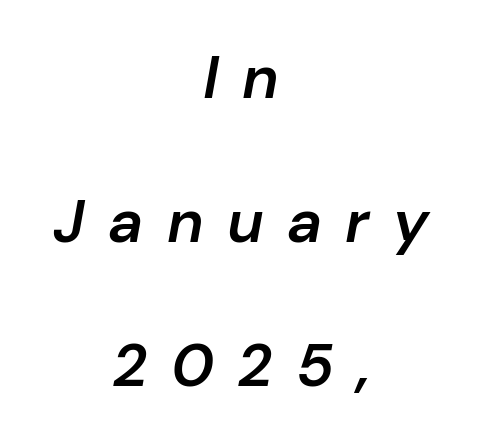
The passage shown stacks its lines with a broad gap. The horizontal fit of the characters is loose and conspicuously gappy. Each row of text sits above clean, open space. This sample has the flowing, uneven cadence of proportional lettering. The font's italic variant was chosen for this text. The whitespace from short lines is split evenly between both sides.
